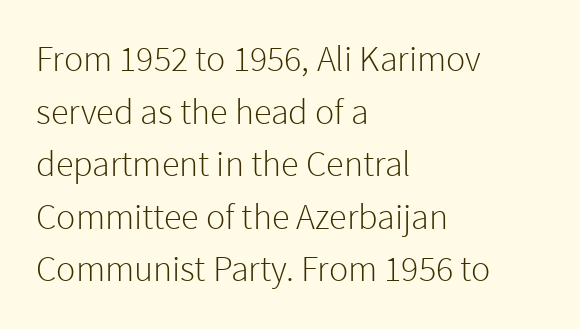
Nope, not italic — everything's standing straight. Spacing between characters is what you'd get straight out of the box. Spacing verdict: proportional, widths tailored to each character. Rows of type keep a routine distance in the vertical direction.
